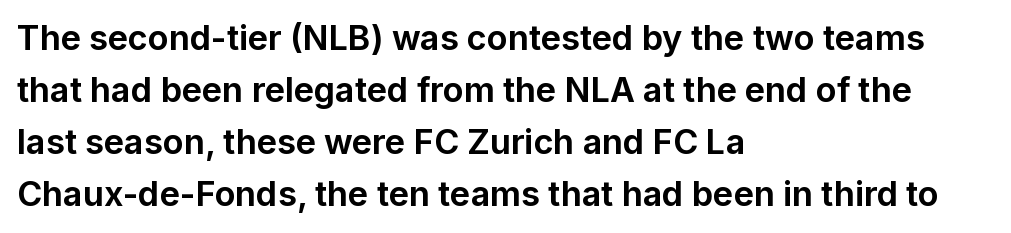
Reading down the column, the eye jumps a familiar distance to each next line. Looks like regular typesetting: each glyph gets only the width it needs. Characters remain perfectly vertical along every line. Every letter is thick-stroked: bold, no question.
